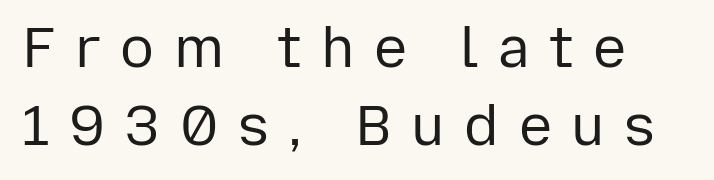
The image shows 56 px regular-weight sans-serif type, upright; set normal line spacing (1.4x), unusually wide letter spacing (+0.35 em), not underlined; low stroke contrast and a medium x-height.
